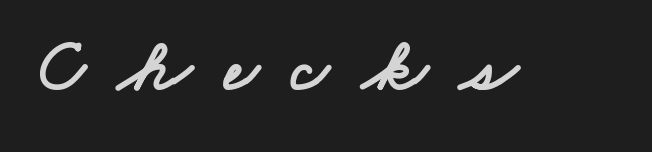
The image shows 75 px wide sans-serif type; set unusually wide letter spacing (+0.44 em), not underlined; low stroke contrast and a small x-height.
